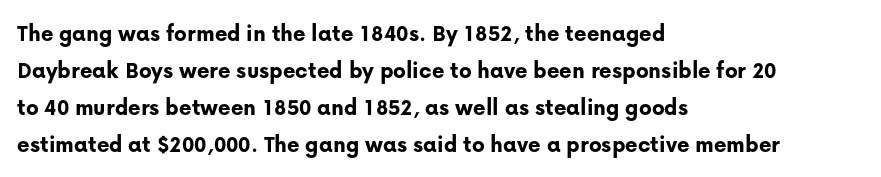
These lines sit exactly where default settings would place them. Descenders are the only things crossing below the line. As a designer I'd log this as weight 700, bold. Where is the straight margin? On the left. The axis of the letterforms is exactly vertical. No extra tracking has been applied to these lines.
